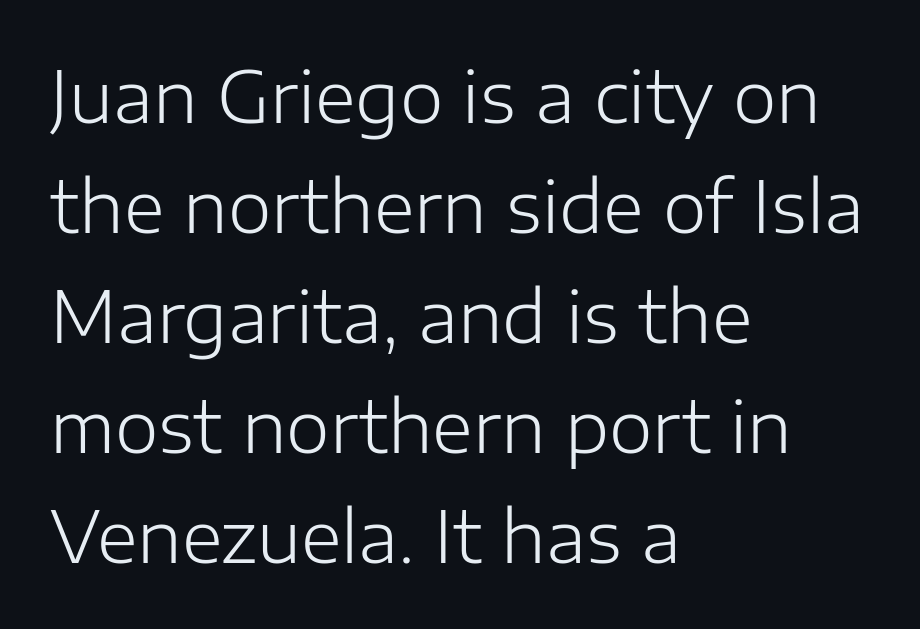
The image shows 70 px light sans-serif type, upright; set left-aligned, normal line spacing (1.57x), normal letter spacing, not underlined; low stroke contrast and a medium x-height.
